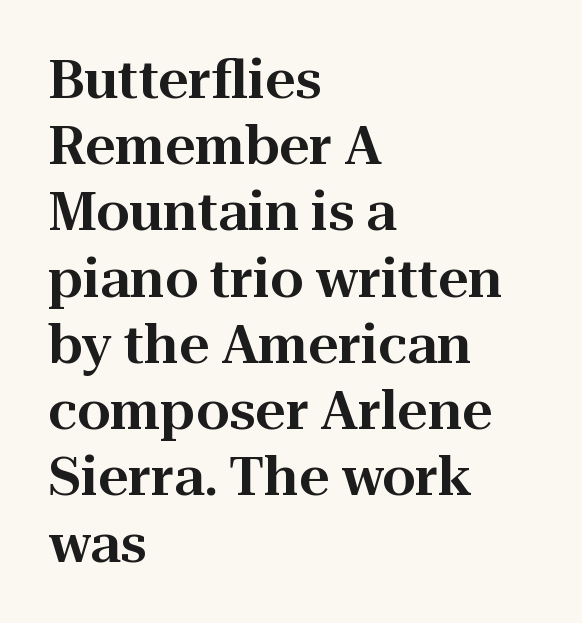
The image shows 53 px serif type, upright; set left-aligned, normal line spacing (1.25x), normal letter spacing, not underlined; high stroke contrast and a medium x-height.
